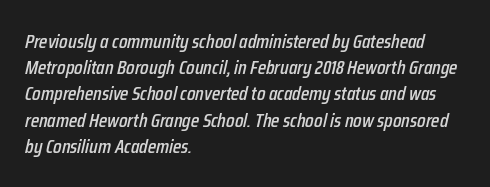
The image shows 20 px text type, italic (leaning right); set left-aligned, normal line spacing (1.31x), normal letter spacing, not underlined.
